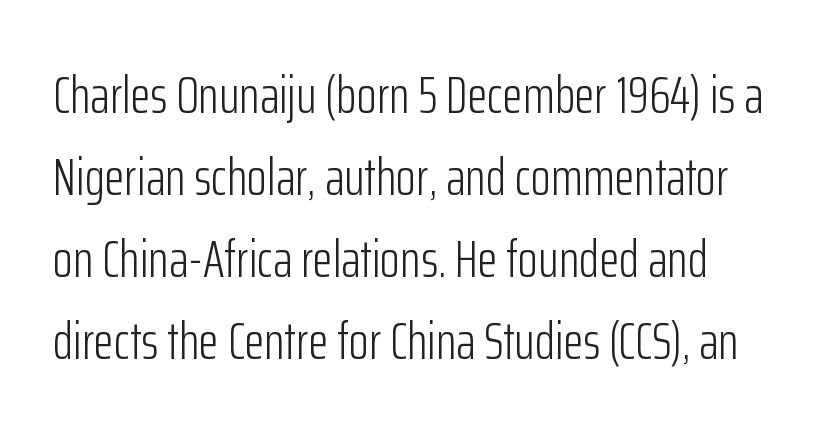
Q: Is the text bold? A: No.
Q: Is the text italic (slanted)? A: No, it is upright.
Q: Is the typeface a serif or a sans-serif typeface? A: Sans-serif.
Q: Is the text underlined? A: No.
Q: Is the spacing between letters normal or unusually wide? A: Normal.
Q: Is the spacing between lines tight, normal or loose? A: Normal.
Q: Width (condensed, normal, or wide)? A: Condensed.
Q: Stroke contrast? A: Low.
Q: x-height? A: Medium.
Q: Monospaced? A: No.
